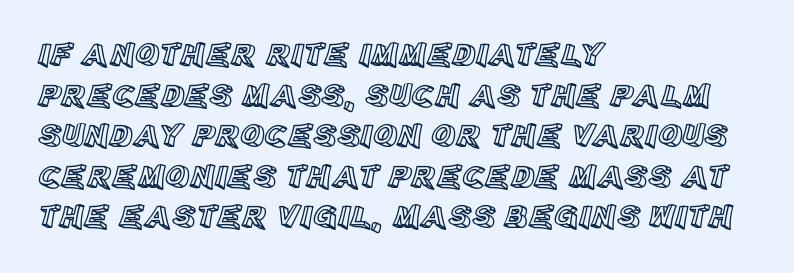
The image shows 33 px text type; set left-aligned, line spacing 1.23x, normal letter spacing, not underlined; a large x-height.
